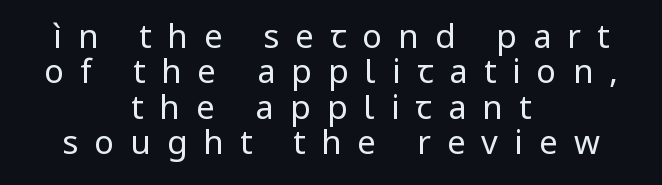
This sample uses an upright cut, with every glyph sitting square on the baseline. The vertical gap from one line to the next is small. Check the space under the baseline: it is left empty. Does the type have serifs? No, each stem ends abruptly.
